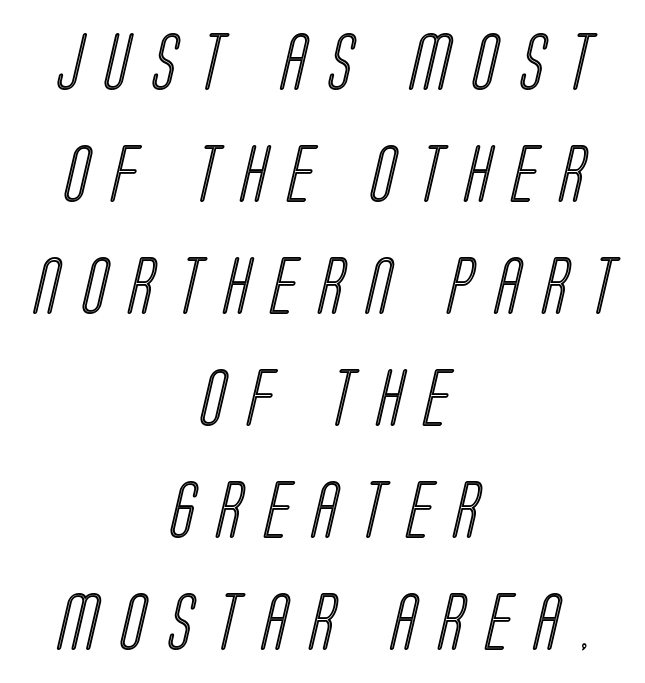
What's the leading like? Stretched, with rows far apart. Someone cranked the tracking dial way up on this one. A bare baseline throughout the passage. This sample has the flowing, uneven cadence of proportional lettering. Neither beginnings nor endings align; midpoints do.
